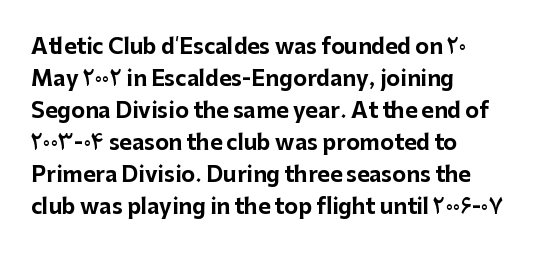
Q: Is the text bold? A: Yes.
Q: Is the text italic (slanted)? A: No, it is upright.
Q: Is the text underlined? A: No.
Q: How is the paragraph aligned? A: Left-aligned.
Q: Is the spacing between letters normal or unusually wide? A: Normal.
Q: Is the spacing between lines tight, normal or loose? A: Normal.
